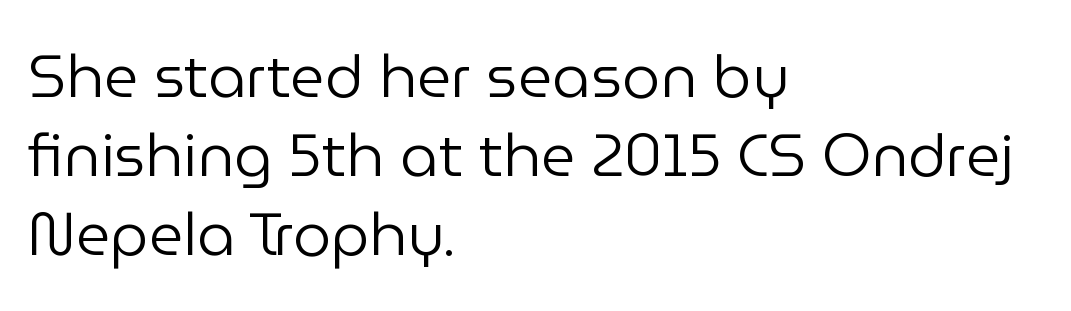
{"serif": "no", "italic": "no", "bold": "no", "weight": "regular", "width": "normal", "stroke_contrast": "low", "x_height": "medium", "monospaced": "no", "underline": "no", "align": "left", "line_spacing": "normal", "line_spacing_ratio": 1.32, "letter_spacing": "normal", "letter_spacing_em": 0.0, "glyph_px": 60}
